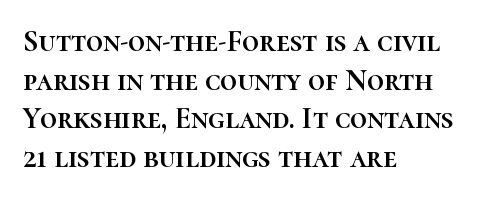
The foot of each line stays bare and open. Is this a fixed-width face? No — the glyphs have proportional, varying widths. Notice how the stems are strictly vertical — no italics here. How are the letters spaced? Ordinarily, with no added tracking. The space between consecutive lines is moderate. Short and long lines alike share a common starting point at left.
